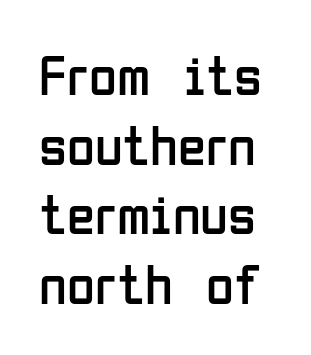
{"serif": "no", "italic": "no", "bold": "no", "weight": "regular", "width": "condensed", "stroke_contrast": "low", "x_height": "medium", "monospaced": "no", "underline": "no", "line_spacing_ratio": 1.22, "letter_spacing": "normal", "letter_spacing_em": 0.0, "glyph_px": 57}
